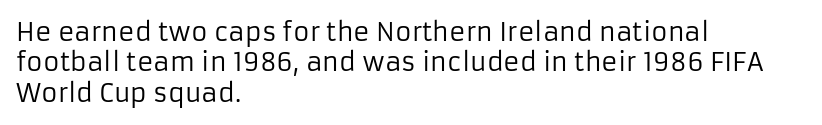
{"italic": "no", "bold": "no", "underline": "no", "align": "left", "line_spacing_ratio": 1.22, "letter_spacing": "normal", "letter_spacing_em": 0.0, "glyph_px": 25}
